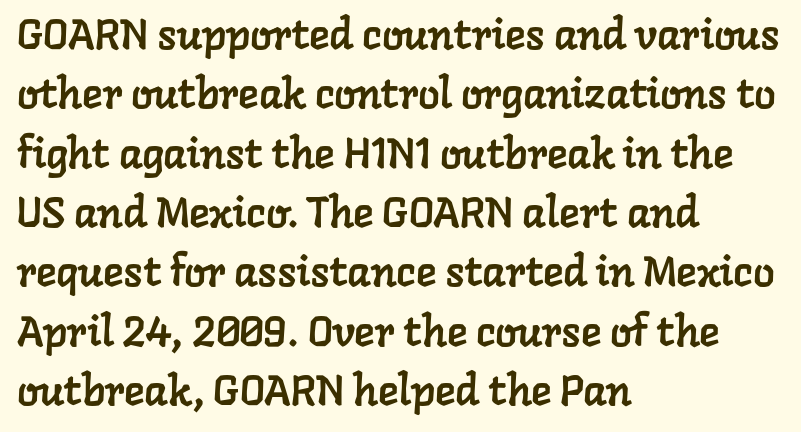
{"serif": "yes", "width": "normal", "stroke_contrast": "low", "x_height": "medium", "monospaced": "no", "underline": "no", "align": "left", "line_spacing": "normal", "line_spacing_ratio": 1.38, "letter_spacing": "normal", "letter_spacing_em": 0.0, "glyph_px": 43}
